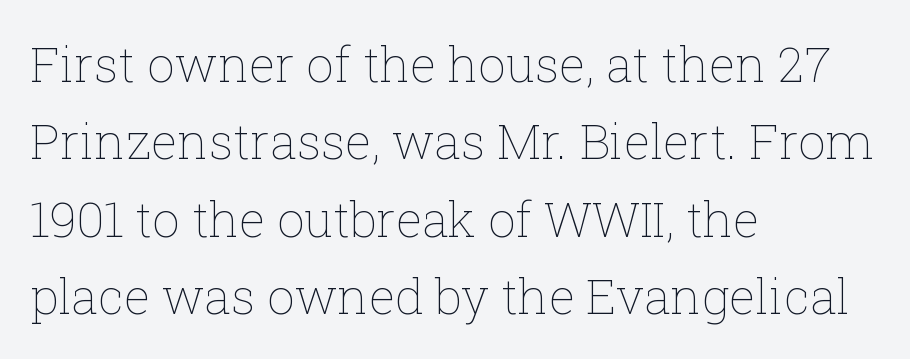
The face used here is rendered with its standard letterfit. The rendering uses natural spacing where letterforms have individual widths. The lettering holds an erect, upright posture throughout. If you drew a ruler down the left edge, every line would touch it. The zone under the glyphs is completely vacant.
